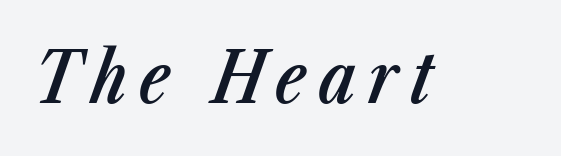
Q: Is the text bold? A: Semi-bold.
Q: Is the text italic (slanted)? A: Yes, it leans right by about 23 degrees.
Q: Is the text underlined? A: No.
Q: Width (condensed, normal, or wide)? A: Condensed.
Q: Stroke contrast? A: Low.
Q: x-height? A: Medium.
Q: Monospaced? A: No.
